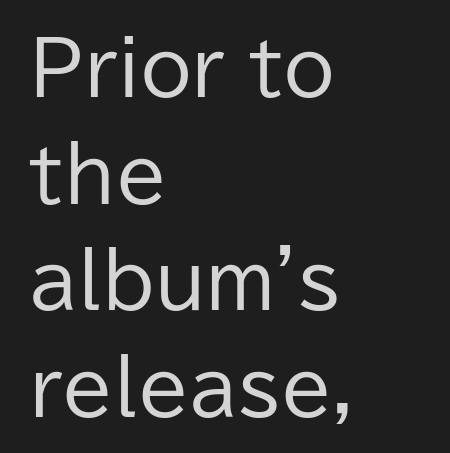
The image shows 74 px regular-weight sans-serif type, upright; set left-aligned, normal line spacing (1.44x), normal letter spacing, not underlined; low stroke contrast and a medium x-height.
